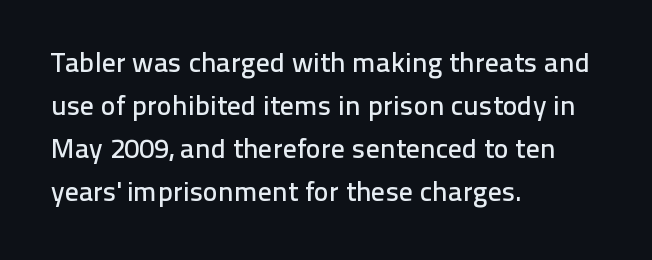
The image shows 28 px sans-serif type, upright; set left-aligned, normal line spacing (1.54x), normal letter spacing, not underlined; low stroke contrast and a medium x-height.
